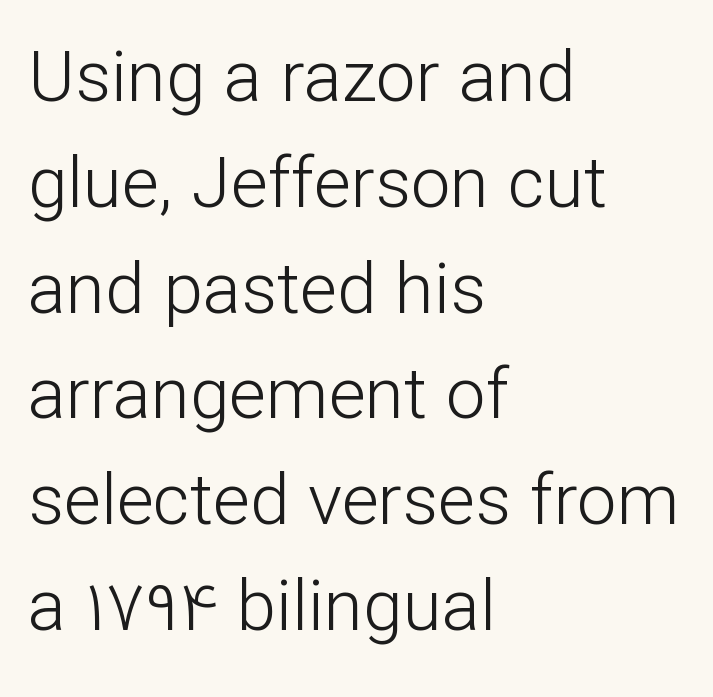
{"serif": "no", "italic": "no", "bold": "no", "weight": "light", "width": "normal", "stroke_contrast": "low", "x_height": "medium", "monospaced": "no", "underline": "no", "align": "left", "line_spacing": "normal", "line_spacing_ratio": 1.49, "letter_spacing": "normal", "letter_spacing_em": 0.0, "glyph_px": 71}
